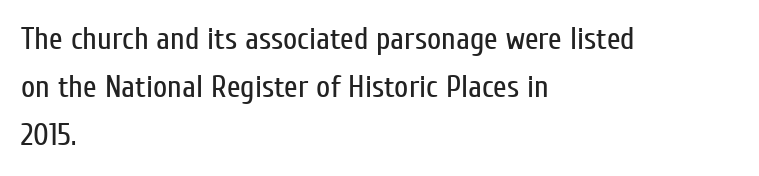
Q: Is the text bold? A: No.
Q: Is the text italic (slanted)? A: No, it is upright.
Q: Is the typeface a serif or a sans-serif typeface? A: Sans-serif.
Q: Is the text underlined? A: No.
Q: How is the paragraph aligned? A: Left-aligned.
Q: Is the spacing between letters normal or unusually wide? A: Normal.
Q: Is the spacing between lines tight, normal or loose? A: Normal.
Q: Width (condensed, normal, or wide)? A: Condensed.
Q: Stroke contrast? A: Low.
Q: x-height? A: Medium.
Q: Monospaced? A: No.
